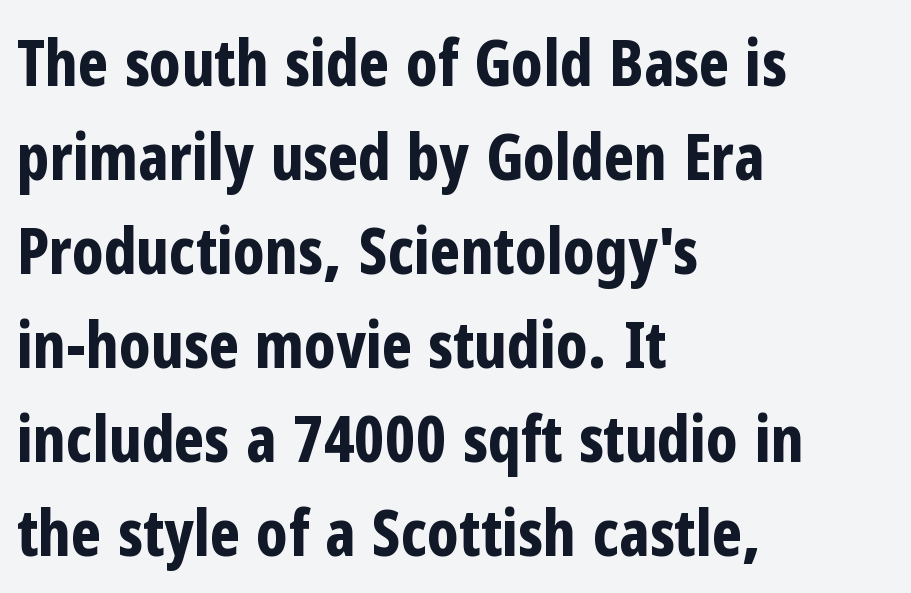
Q: Is the text bold? A: Yes.
Q: Is the text italic (slanted)? A: No, it is upright.
Q: Is the typeface a serif or a sans-serif typeface? A: Sans-serif.
Q: Is the text underlined? A: No.
Q: How is the paragraph aligned? A: Left-aligned.
Q: Is the spacing between letters normal or unusually wide? A: Normal.
Q: Is the spacing between lines tight, normal or loose? A: Normal.
Q: Width (condensed, normal, or wide)? A: Condensed.
Q: Stroke contrast? A: Low.
Q: x-height? A: Medium.
Q: Monospaced? A: No.
